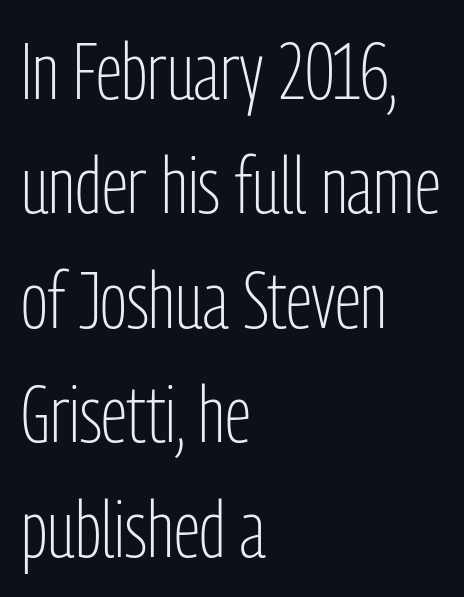
The image shows 80 px light, condensed sans-serif type, upright; set left-aligned, normal line spacing (1.43x), normal letter spacing, not underlined; low stroke contrast and a medium x-height.
